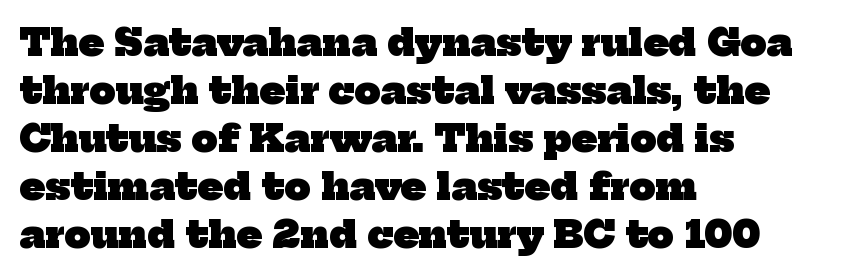
{"serif": "yes", "bold": "yes", "weight": "heavy", "width": "normal", "stroke_contrast": "low", "x_height": "medium", "monospaced": "no", "underline": "no", "align": "left", "line_spacing": "normal", "line_spacing_ratio": 1.3, "letter_spacing": "normal", "letter_spacing_em": 0.0, "glyph_px": 37}
